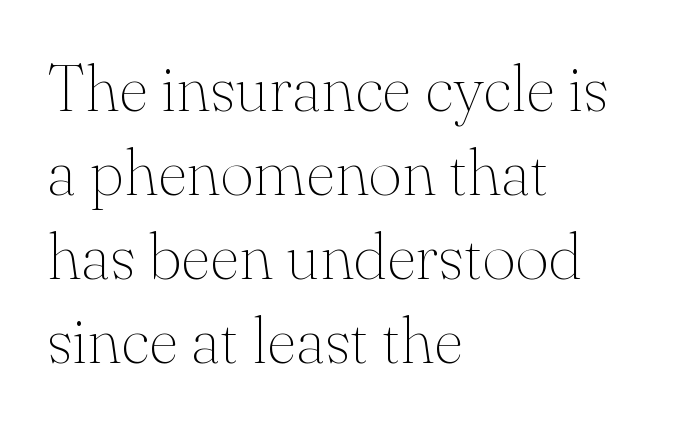
Q: Is the text bold? A: No.
Q: Is the text italic (slanted)? A: No, it is upright.
Q: Is the typeface a serif or a sans-serif typeface? A: Serif.
Q: Is the text underlined? A: No.
Q: How is the paragraph aligned? A: Left-aligned.
Q: Is the spacing between letters normal or unusually wide? A: Normal.
Q: Is the spacing between lines tight, normal or loose? A: Normal.
Q: Width (condensed, normal, or wide)? A: Normal.
Q: Stroke contrast? A: Medium.
Q: x-height? A: Small.
Q: Monospaced? A: No.
